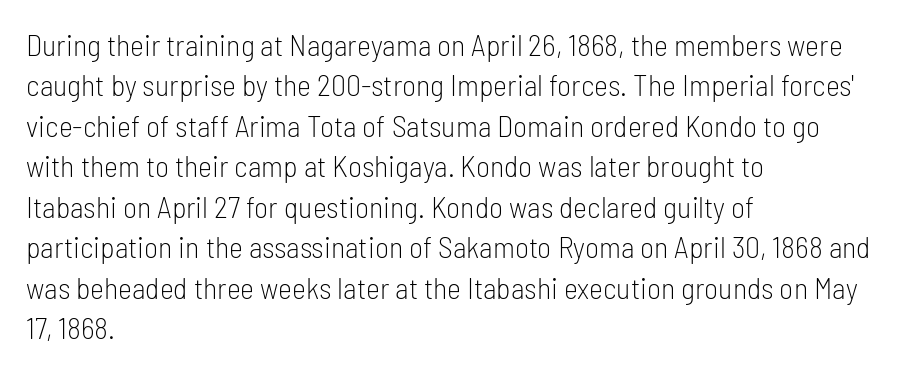
{"serif": "no", "italic": "no", "bold": "no", "weight": "light", "width": "condensed", "stroke_contrast": "low", "x_height": "medium", "monospaced": "no", "underline": "no", "align": "left", "line_spacing": "normal", "line_spacing_ratio": 1.35, "letter_spacing": "normal", "letter_spacing_em": 0.0, "glyph_px": 30}
